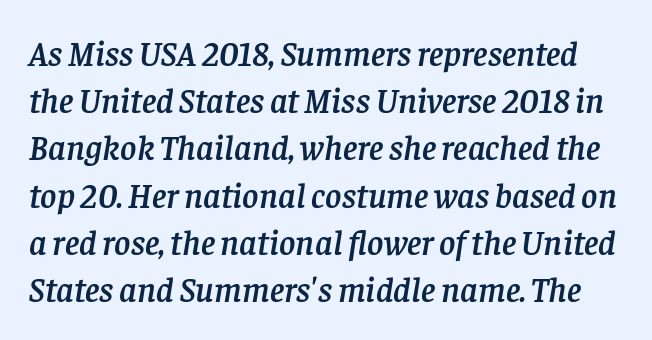
The letters sit at their default tracking, neither squeezed nor spread. These lines are rendered in a variable-pitch font. The passage shown is not underscored anywhere. The face used here is seriffed, in the tradition of book romans.
